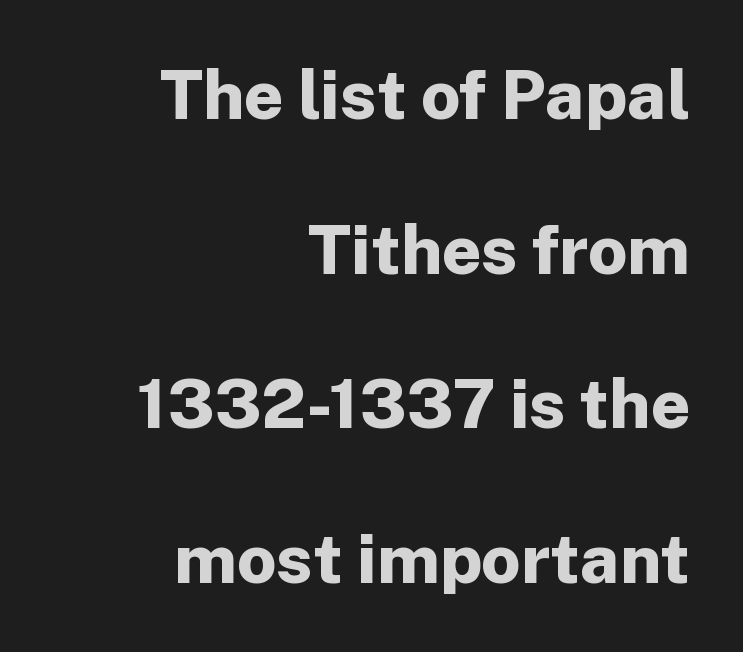
The image shows 69 px bold sans-serif type, upright; set right-aligned, loose line spacing (2.24x), normal letter spacing, not underlined; low stroke contrast and a medium x-height.
